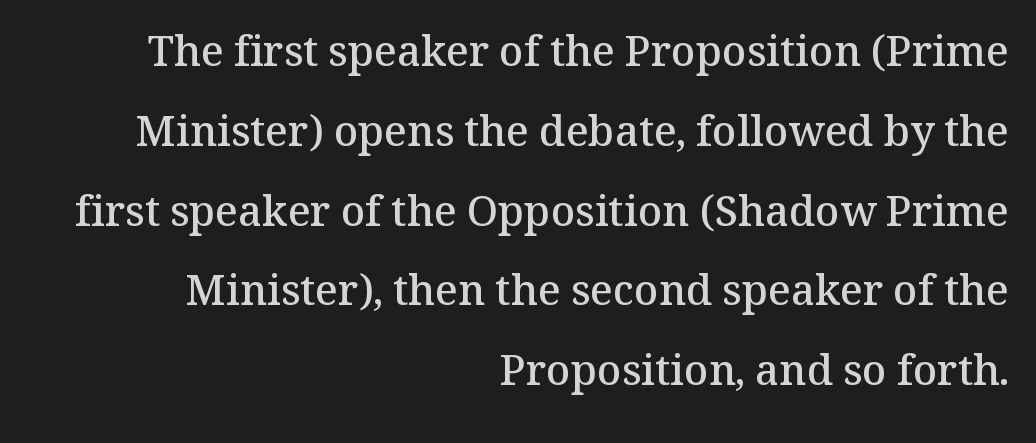
{"serif": "yes", "italic": "no", "bold": "semi", "weight": "semibold", "width": "normal", "stroke_contrast": "medium", "x_height": "medium", "monospaced": "no", "underline": "no", "align": "right", "line_spacing": "loose", "line_spacing_ratio": 1.9, "letter_spacing": "normal", "letter_spacing_em": 0.0, "glyph_px": 42}
